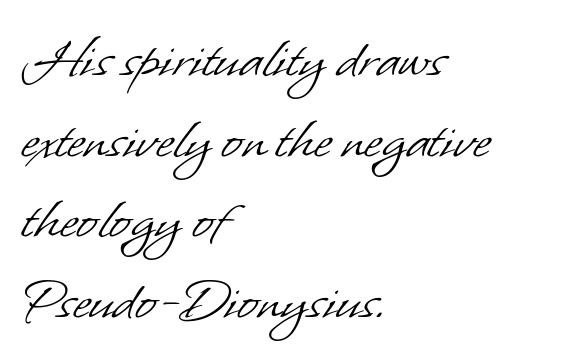
Nothing unusual about the tracking: characters are spaced as the font intends. The cut favours lightness, reaching ordinary text weight at its darkest. A typesetter would call this leading conventional body-copy spacing. Each letter's strokes conclude bluntly, with no projecting serifs.
